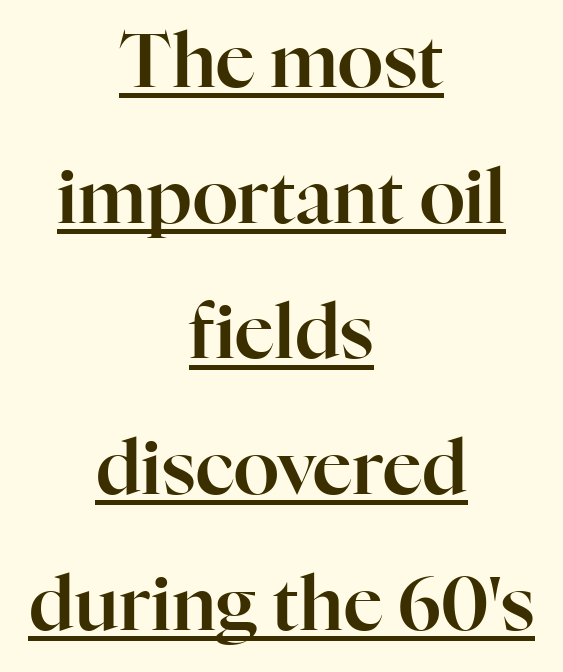
The image shows 75 px serif type, upright; set centered, line spacing 1.81x, normal letter spacing, underlined; high stroke contrast and a medium x-height.
